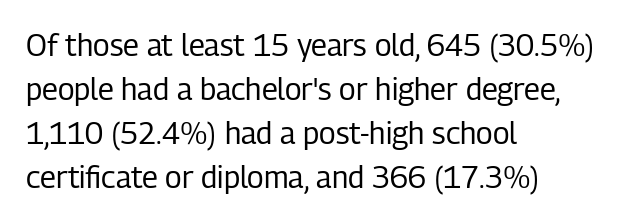
The image shows 30 px regular-weight, condensed sans-serif type, upright; set left-aligned, normal line spacing (1.47x), normal letter spacing, not underlined; low stroke contrast and a medium x-height.
